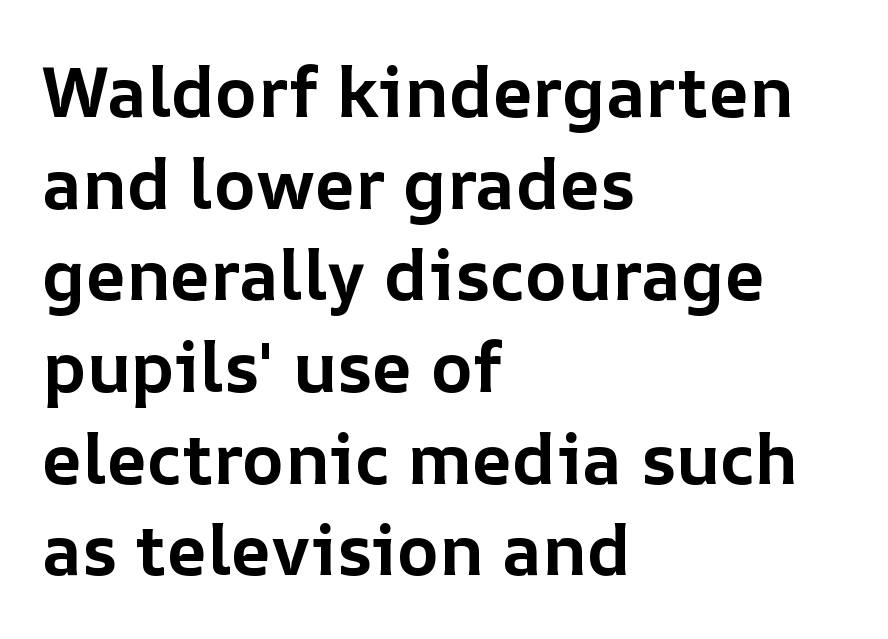
Q: Is the text bold? A: Yes.
Q: Is the text italic (slanted)? A: No, it is upright.
Q: Is the text underlined? A: No.
Q: How is the paragraph aligned? A: Left-aligned.
Q: Is the spacing between letters normal or unusually wide? A: Normal.
Q: Is the spacing between lines tight, normal or loose? A: Normal.
Q: Width (condensed, normal, or wide)? A: Normal.
Q: Stroke contrast? A: Low.
Q: x-height? A: Medium.
Q: Monospaced? A: No.
